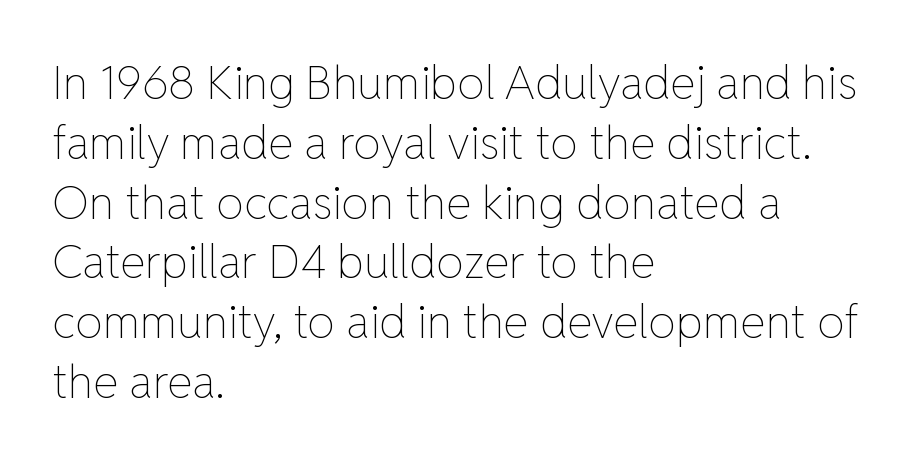
The image shows 46 px thin type, upright; set left-aligned, normal line spacing (1.3x), normal letter spacing, not underlined; low stroke contrast and a medium x-height.
